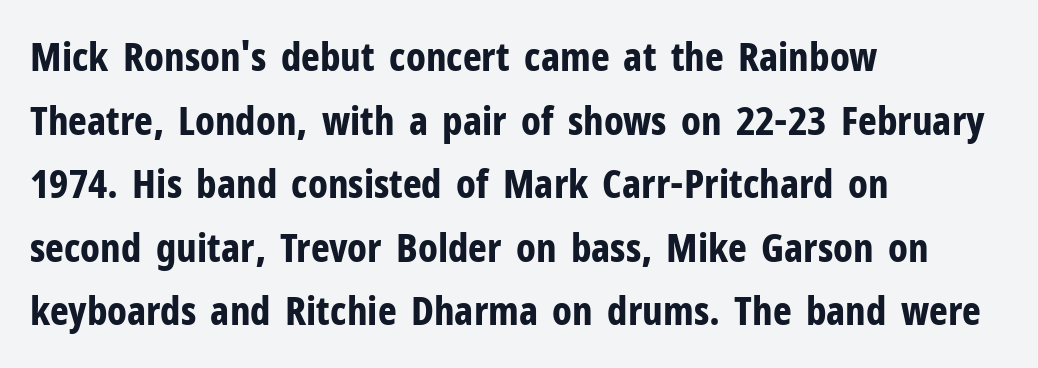
{"serif": "no", "italic": "no", "bold": "yes", "weight": "bold", "width": "condensed", "stroke_contrast": "low", "x_height": "medium", "monospaced": "no", "underline": "no", "align": "left", "line_spacing": "normal", "line_spacing_ratio": 1.59, "letter_spacing": "normal", "letter_spacing_em": 0.0, "glyph_px": 40}
